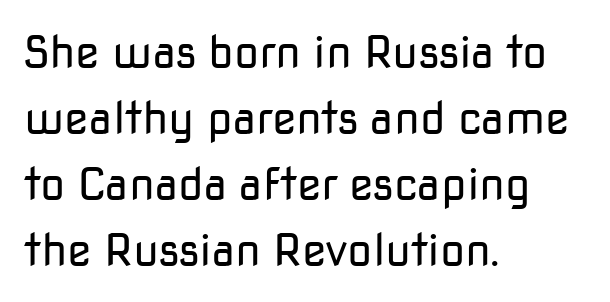
{"serif": "no", "italic": "no", "bold": "no", "weight": "regular", "width": "normal", "stroke_contrast": "low", "x_height": "medium", "monospaced": "no", "underline": "no", "align": "left", "line_spacing": "normal", "line_spacing_ratio": 1.47, "letter_spacing": "normal", "letter_spacing_em": 0.0, "glyph_px": 45}
